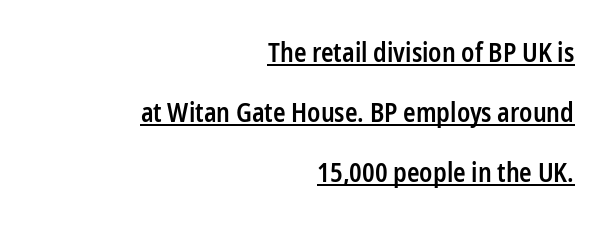
{"italic": "no", "bold": "semi", "underline": "yes", "align": "right", "line_spacing": "loose", "line_spacing_ratio": 2.31, "letter_spacing": "normal", "letter_spacing_em": 0.0, "glyph_px": 26}
